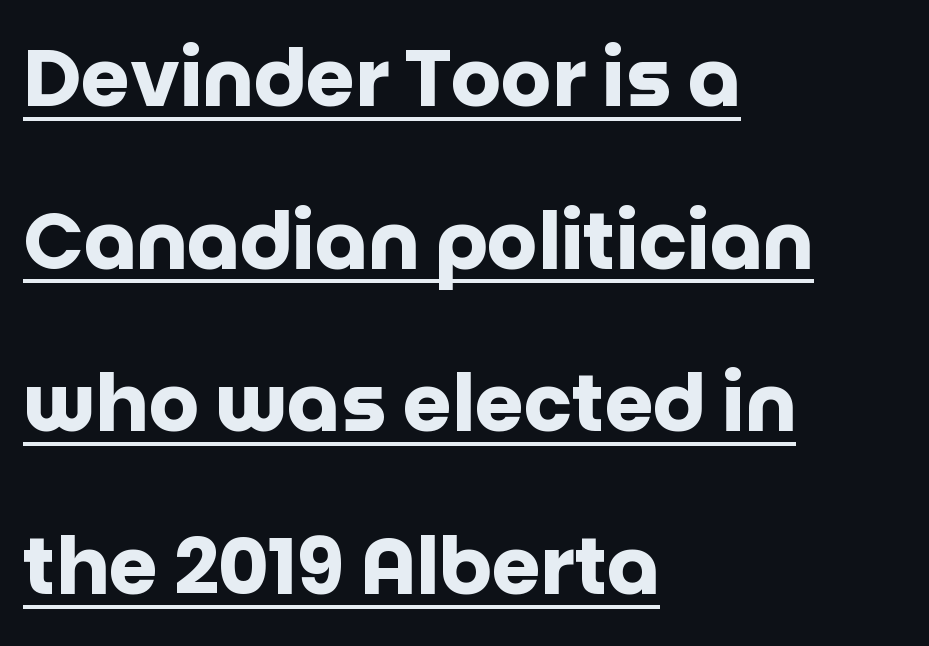
Alignment: flush left. Has an underline been added? It has. Is this a fixed-width face? No — the glyphs have proportional, varying widths. Stroke terminals: plain, sans-serif. Honestly, the letter spacing is just normal — you wouldn't notice it.
